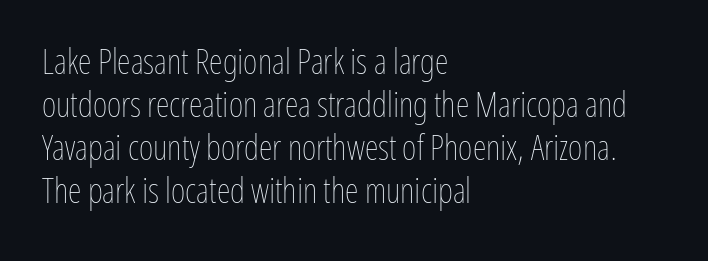
This rendering uses left alignment, leaving the right contour irregular. Italic: no, the glyphs are upright roman. Weight: in the light-to-regular range. Does extra space separate the letters? No, they use regular spacing. Each row of text sits above clean, open space.
